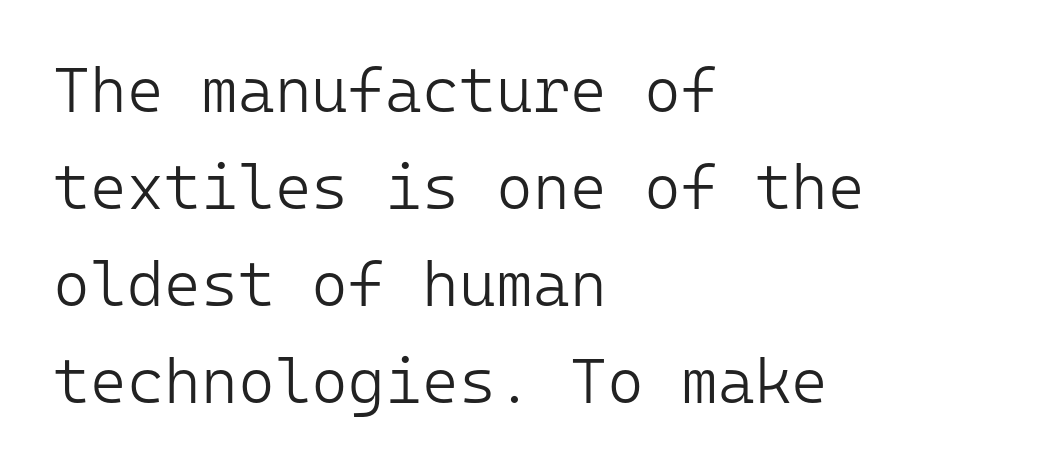
{"serif": "no", "italic": "no", "bold": "no", "weight": "light", "width": "normal", "stroke_contrast": "low", "x_height": "medium", "monospaced": "yes", "underline": "no", "align": "left", "line_spacing": "normal", "line_spacing_ratio": 1.54, "letter_spacing": "normal", "letter_spacing_em": 0.0, "glyph_px": 63}
